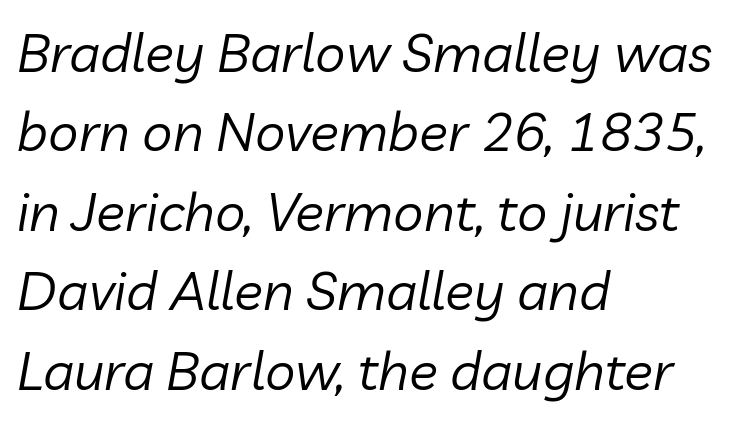
The image shows 54 px regular-weight type, italic (leaning right); set left-aligned, normal line spacing (1.47x), normal letter spacing, not underlined; low stroke contrast and a medium x-height.
